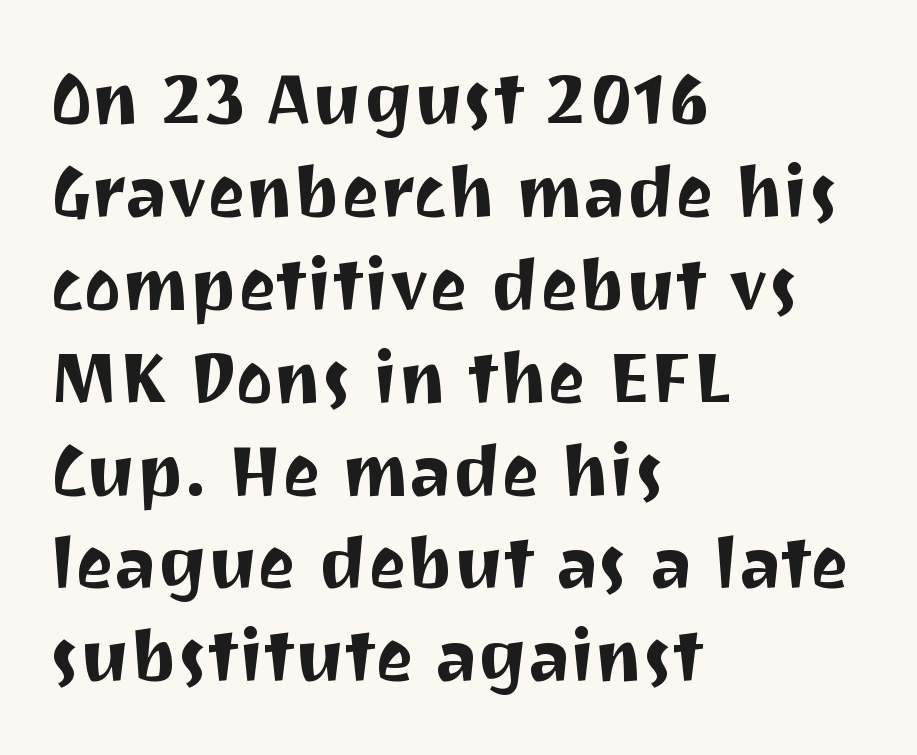
Q: Is the text italic (slanted)? A: No, it is upright.
Q: Is the typeface a serif or a sans-serif typeface? A: Sans-serif.
Q: Is the text underlined? A: No.
Q: How is the paragraph aligned? A: Left-aligned.
Q: Is the spacing between letters normal or unusually wide? A: Normal.
Q: Is the spacing between lines tight, normal or loose? A: Normal.
Q: Width (condensed, normal, or wide)? A: Normal.
Q: Stroke contrast? A: Medium.
Q: x-height? A: Medium.
Q: Monospaced? A: No.
